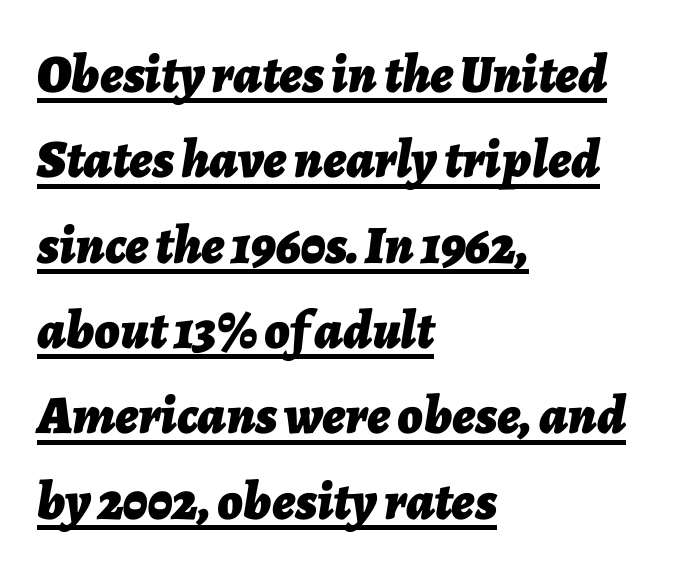
The image shows 54 px bold type, italic (leaning right); set left-aligned, normal line spacing (1.58x), normal letter spacing, underlined; low stroke contrast and a medium x-height.
